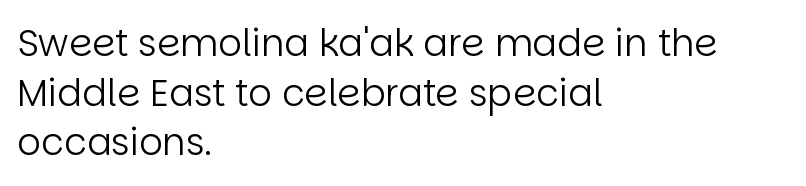
The string is rendered with underlining switched off. Serif or sans? Sans — the stroke terminals are bare. Do the characters align in a grid? No, the font is proportional. The lines sit at an ordinary, default distance from one another. Honestly, the letter spacing is just normal — you wouldn't notice it.
